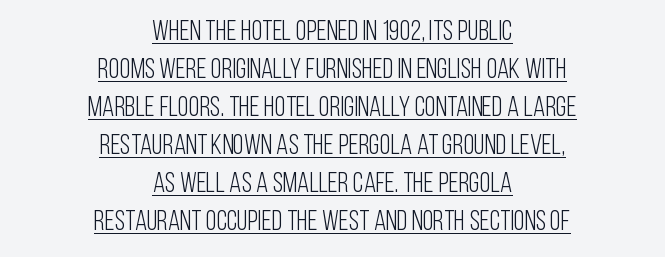
Q: Is the text bold? A: No.
Q: Is the text italic (slanted)? A: No, it is upright.
Q: Is the typeface a serif or a sans-serif typeface? A: Sans-serif.
Q: Is the text underlined? A: Yes.
Q: How is the paragraph aligned? A: Centered.
Q: Is the spacing between letters normal or unusually wide? A: Normal.
Q: Is the spacing between lines tight, normal or loose? A: Normal.
Q: Width (condensed, normal, or wide)? A: Condensed.
Q: Stroke contrast? A: Low.
Q: x-height? A: Large.
Q: Monospaced? A: No.
